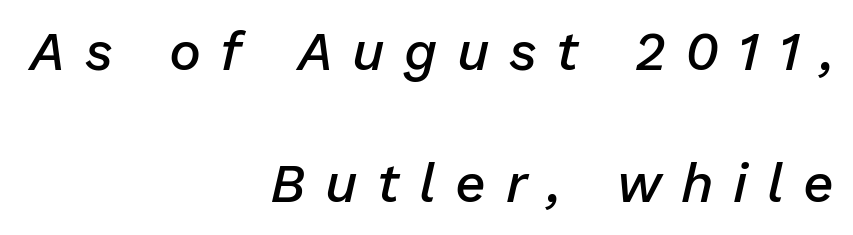
Q: Is the text bold? A: Semi-bold.
Q: Is the text italic (slanted)? A: Yes, it leans right by about 13 degrees.
Q: Is the text underlined? A: No.
Q: How is the paragraph aligned? A: Right-aligned.
Q: Is the spacing between letters normal or unusually wide? A: Unusually wide.
Q: Is the spacing between lines tight, normal or loose? A: Loose.
Q: Width (condensed, normal, or wide)? A: Normal.
Q: Stroke contrast? A: Low.
Q: x-height? A: Medium.
Q: Monospaced? A: No.
